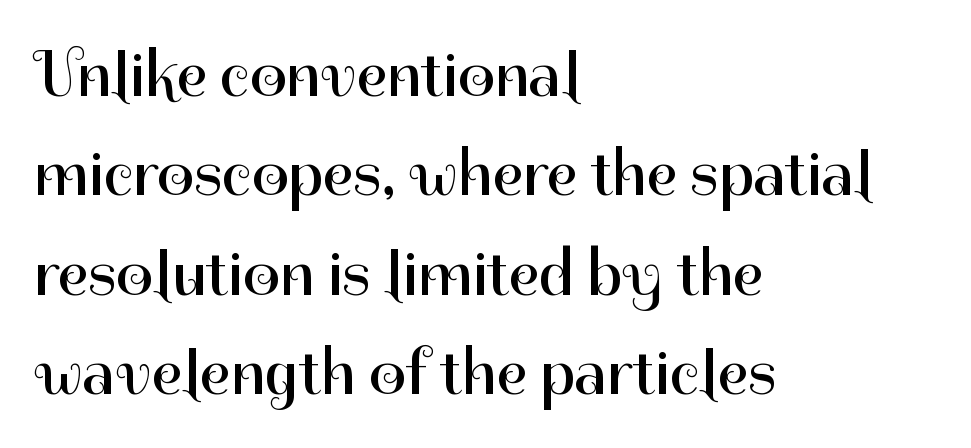
The image shows 65 px regular-weight sans-serif type, upright; set left-aligned, normal line spacing (1.53x), normal letter spacing, not underlined; high stroke contrast and a medium x-height.
